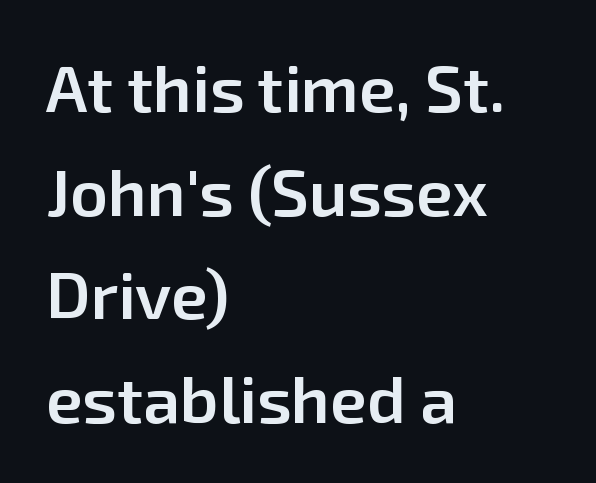
The image shows 66 px semibold sans-serif type, upright; set left-aligned, normal line spacing (1.57x), normal letter spacing, not underlined; low stroke contrast and a medium x-height.
